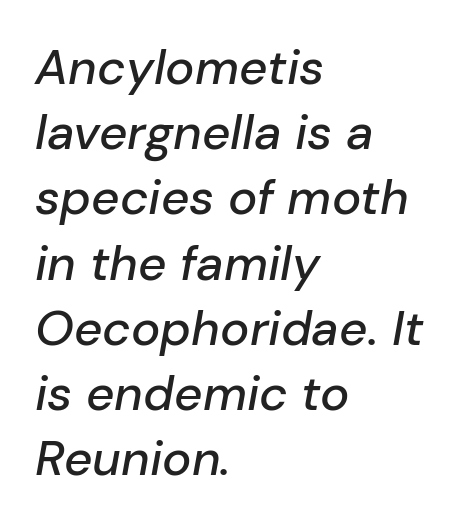
Q: Is the text italic (slanted)? A: Yes, it leans right by about 10 degrees.
Q: Is the text underlined? A: No.
Q: How is the paragraph aligned? A: Left-aligned.
Q: Is the spacing between letters normal or unusually wide? A: Normal.
Q: Is the spacing between lines tight, normal or loose? A: Normal.
Q: Width (condensed, normal, or wide)? A: Normal.
Q: Stroke contrast? A: Low.
Q: x-height? A: Medium.
Q: Monospaced? A: No.
